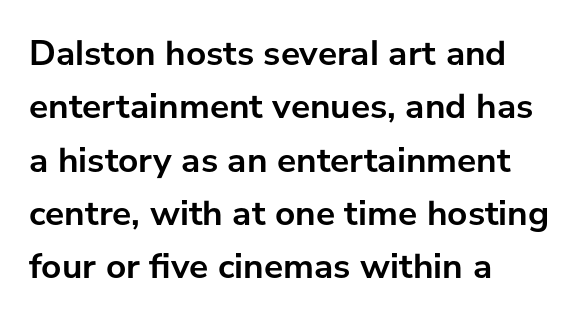
Short and long lines alike share a common starting point at left. Quick note: interline space is typical. This is roman type, the default non-slanted kind. The glyphs in this specimen are sans serif. Do the characters align in a grid? No, the font is proportional.
